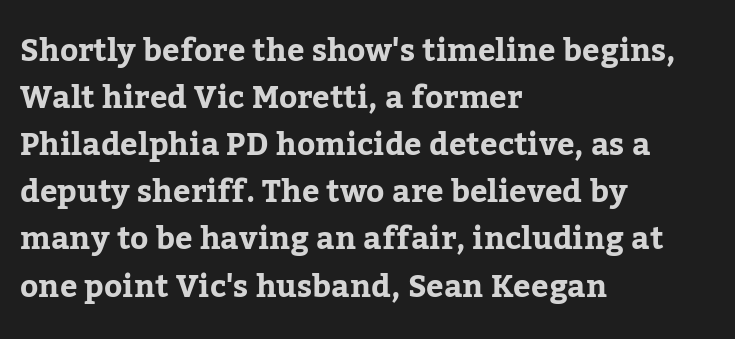
{"serif": "yes", "italic": "no", "width": "normal", "stroke_contrast": "low", "x_height": "medium", "monospaced": "no", "underline": "no", "align": "left", "line_spacing": "normal", "line_spacing_ratio": 1.52, "letter_spacing": "normal", "letter_spacing_em": 0.0, "glyph_px": 31}
